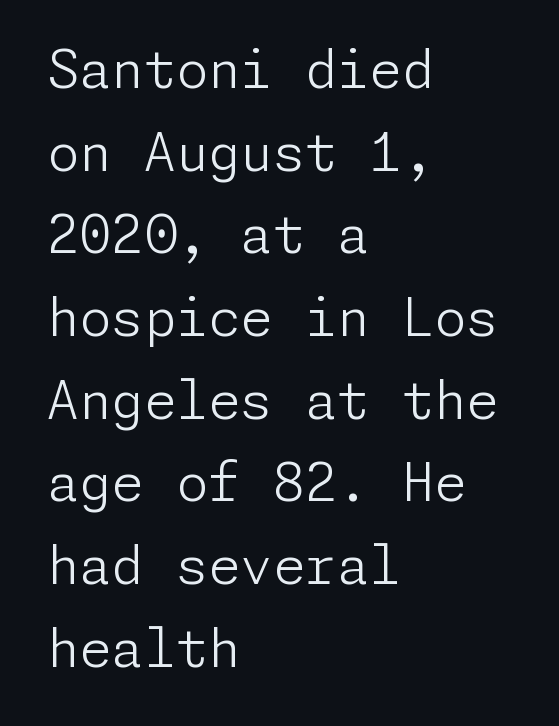
Typographically, this falls in the sans-serif category. The letterforms sit shoulder to shoulder at normal distance. The foot of each line stays bare and open. No italicization has been applied; the sample stays upright. Letters have the restrained weight of plain body copy at most. Evenly set lines give the paragraph a standard silhouette.
